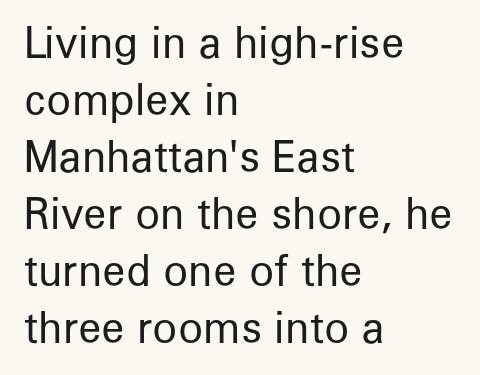
Q: Is the text bold? A: No.
Q: Is the text italic (slanted)? A: No, it is upright.
Q: Is the typeface a serif or a sans-serif typeface? A: Sans-serif.
Q: Is the text underlined? A: No.
Q: How is the paragraph aligned? A: Left-aligned.
Q: Is the spacing between letters normal or unusually wide? A: Normal.
Q: Is the spacing between lines tight, normal or loose? A: Normal.
Q: Width (condensed, normal, or wide)? A: Normal.
Q: Stroke contrast? A: Low.
Q: x-height? A: Medium.
Q: Monospaced? A: No.
